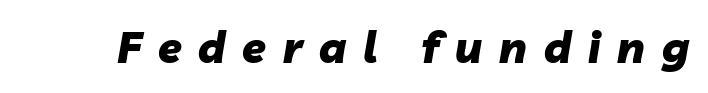
Q: Is the text bold? A: Yes.
Q: Is the text italic (slanted)? A: Yes, it leans right by about 10 degrees.
Q: Is the text underlined? A: No.
Q: Is the spacing between letters normal or unusually wide? A: Unusually wide.
Q: Width (condensed, normal, or wide)? A: Normal.
Q: Stroke contrast? A: Low.
Q: x-height? A: Medium.
Q: Monospaced? A: No.
